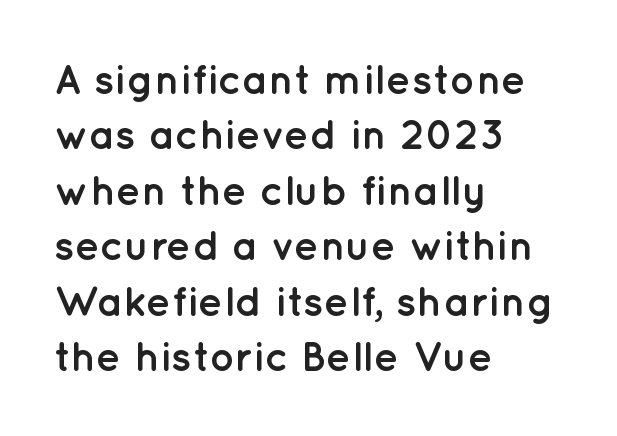
Q: Is the text bold? A: Yes.
Q: Is the text italic (slanted)? A: No, it is upright.
Q: Is the typeface a serif or a sans-serif typeface? A: Sans-serif.
Q: Is the text underlined? A: No.
Q: How is the paragraph aligned? A: Left-aligned.
Q: Is the spacing between letters normal or unusually wide? A: Normal.
Q: Is the spacing between lines tight, normal or loose? A: Normal.
Q: Width (condensed, normal, or wide)? A: Normal.
Q: Stroke contrast? A: Low.
Q: x-height? A: Medium.
Q: Monospaced? A: No.
